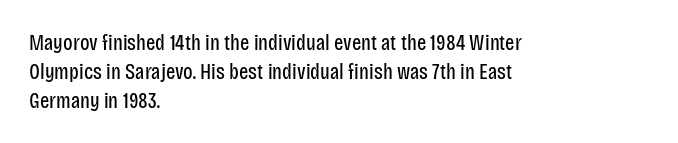
{"italic": "no", "bold": "no", "underline": "no", "align": "left", "line_spacing": "normal", "line_spacing_ratio": 1.31, "letter_spacing": "normal", "letter_spacing_em": 0.0, "glyph_px": 22}
